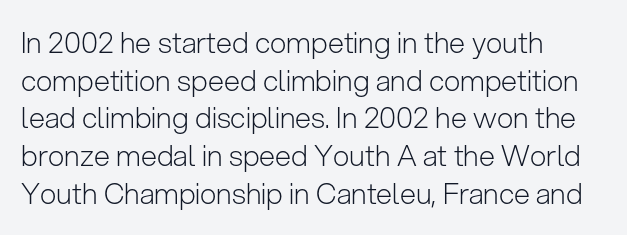
The image shows 29 px light sans-serif type, upright; set left-aligned, normal line spacing (1.3x), normal letter spacing, not underlined; low stroke contrast and a medium x-height.
